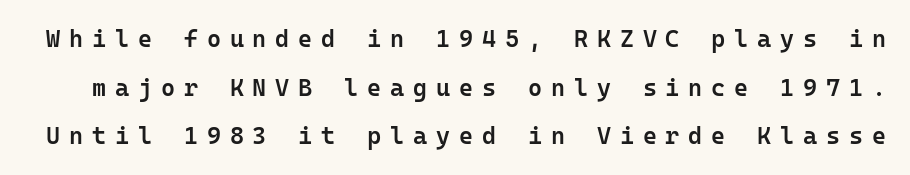
No italicization has been applied; the sample stays upright. A typesetter would call this heavily tracked-out type. The lines are spread far apart with generous leading. The foot of each line stays bare and open. Weight: semibold (demi).
